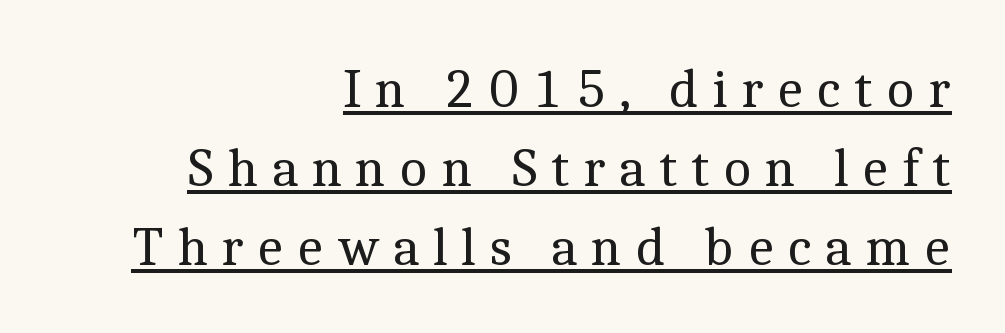
The image shows 55 px regular-weight serif type, upright; set right-aligned, normal line spacing (1.44x), unusually wide letter spacing (+0.24 em), underlined; a medium x-height.
